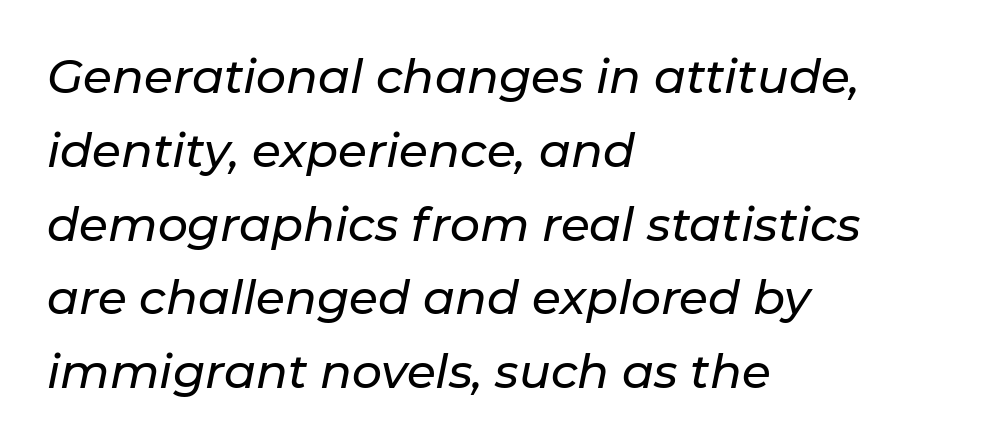
The image shows 47 px text type, italic (leaning right); set left-aligned, normal line spacing (1.57x), normal letter spacing, not underlined; low stroke contrast and a medium x-height.
